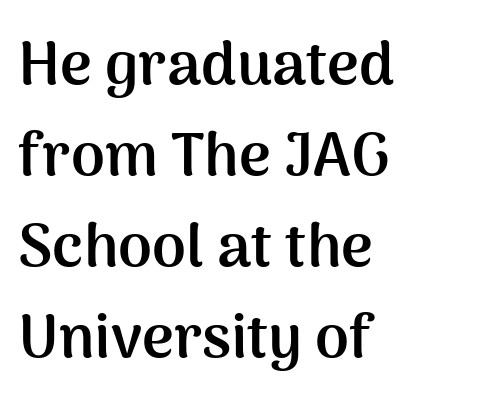
{"serif": "no", "italic": "no", "bold": "yes", "weight": "semibold", "width": "normal", "stroke_contrast": "medium", "x_height": "medium", "monospaced": "no", "underline": "no", "align": "left", "line_spacing": "normal", "line_spacing_ratio": 1.49, "letter_spacing": "normal", "letter_spacing_em": 0.0, "glyph_px": 61}
